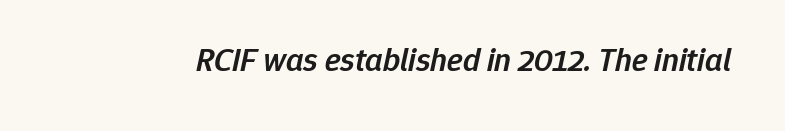
{"italic": "yes", "lean": "right", "slant_degrees": 12, "bold": "semi", "weight": "semibold", "width": "normal", "stroke_contrast": "low", "x_height": "medium", "monospaced": "no", "underline": "no", "letter_spacing": "normal", "letter_spacing_em": 0.0, "glyph_px": 33}
